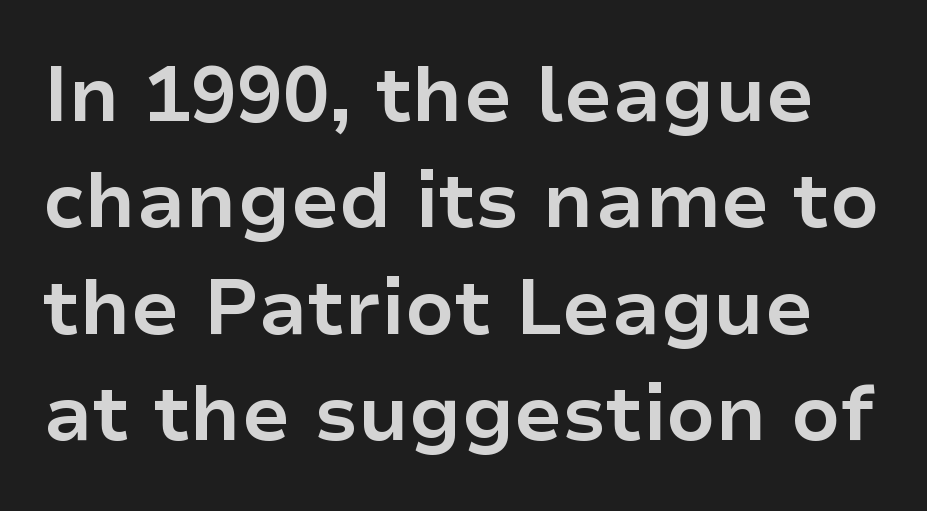
Q: Is the text bold? A: Yes.
Q: Is the text italic (slanted)? A: No, it is upright.
Q: Is the typeface a serif or a sans-serif typeface? A: Sans-serif.
Q: Is the text underlined? A: No.
Q: Is the spacing between letters normal or unusually wide? A: Normal.
Q: Is the spacing between lines tight, normal or loose? A: Normal.
Q: Width (condensed, normal, or wide)? A: Normal.
Q: Stroke contrast? A: Low.
Q: x-height? A: Medium.
Q: Monospaced? A: No.
